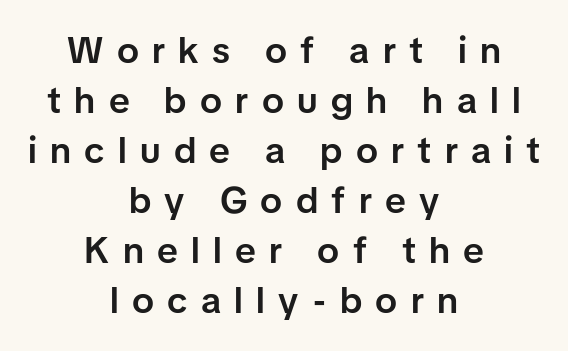
The glyphs have the mass of a demibold cut, below bold. In terms of leading, this rendering sits right in the middle. The lines are quadded center. Ascenders rise straight up at ninety degrees. Do the characters align in a grid? No, the font is proportional. Underlining? Definitely not there.
